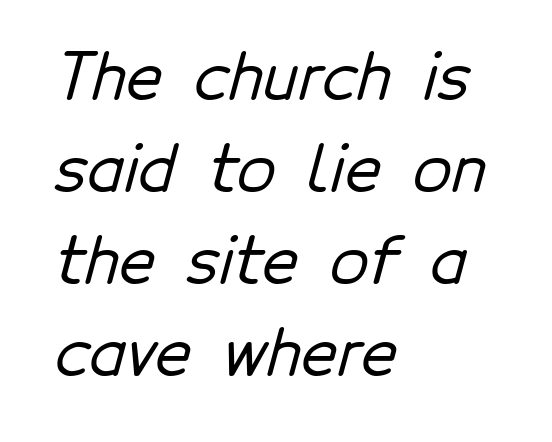
The image shows 63 px sans-serif type; set left-aligned, normal line spacing (1.46x), normal letter spacing, not underlined; low stroke contrast and a medium x-height.
